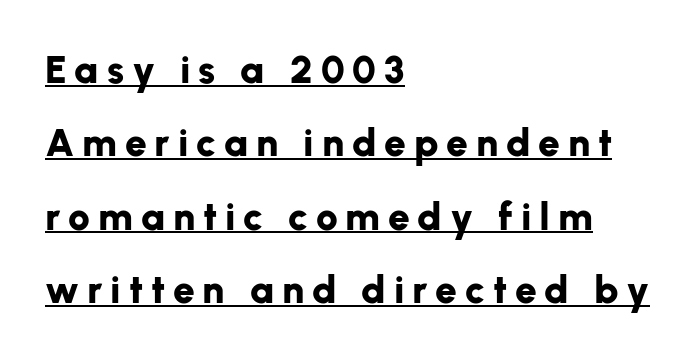
The image shows 39 px bold sans-serif type, upright; set left-aligned, line spacing 1.88x, unusually wide letter spacing (+0.2 em), underlined; low stroke contrast and a medium x-height.
